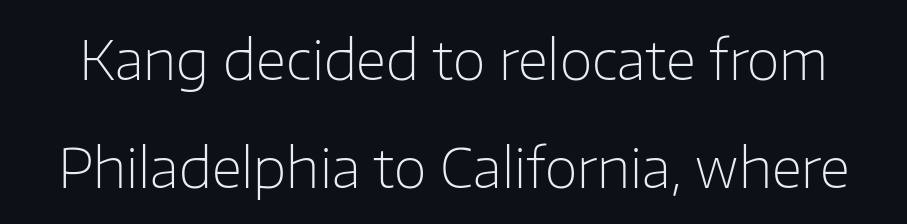
Q: Is the text bold? A: No.
Q: Is the text italic (slanted)? A: No, it is upright.
Q: Is the typeface a serif or a sans-serif typeface? A: Sans-serif.
Q: Is the text underlined? A: No.
Q: Is the spacing between letters normal or unusually wide? A: Normal.
Q: Is the spacing between lines tight, normal or loose? A: Loose.
Q: Width (condensed, normal, or wide)? A: Normal.
Q: Stroke contrast? A: Low.
Q: x-height? A: Medium.
Q: Monospaced? A: No.
